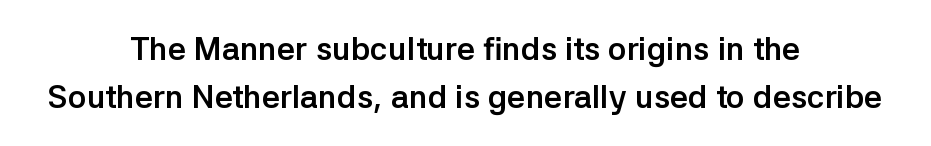
These lines are composed in type without serifs. This sample has the flowing, uneven cadence of proportional lettering. Between one letter and the next there's only the usual sliver of space. The compositor balanced each line on the midline. Quick note: interline space is typical.
